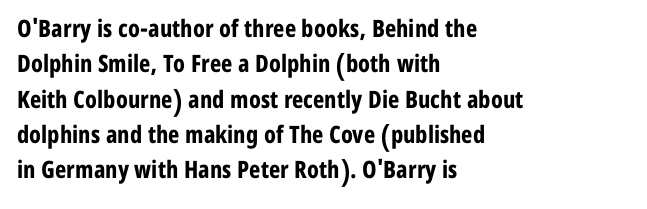
Q: Is the text bold? A: Yes.
Q: Is the text italic (slanted)? A: No, it is upright.
Q: Is the text underlined? A: No.
Q: How is the paragraph aligned? A: Left-aligned.
Q: Is the spacing between letters normal or unusually wide? A: Normal.
Q: Is the spacing between lines tight, normal or loose? A: Normal.
